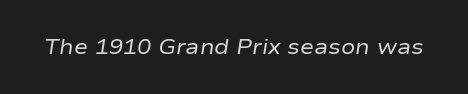
Rendered with sloped, italic letterforms. Letter spacing: default. Caption: face not bold, strokes unweighted. The specimen omits any rule beneath the text block's lines.
